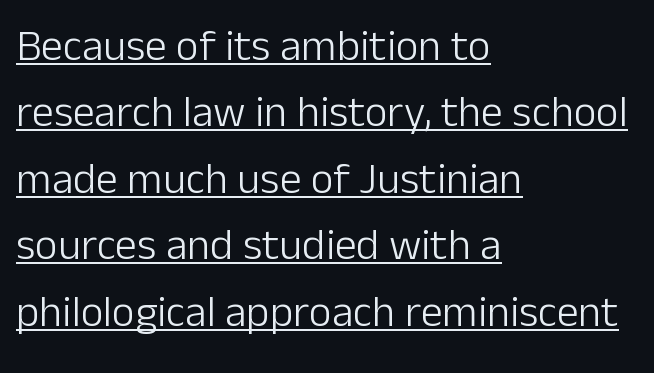
Q: Is the text bold? A: No.
Q: Is the text italic (slanted)? A: No, it is upright.
Q: Is the typeface a serif or a sans-serif typeface? A: Sans-serif.
Q: Is the text underlined? A: Yes.
Q: How is the paragraph aligned? A: Left-aligned.
Q: Is the spacing between letters normal or unusually wide? A: Normal.
Q: Is the spacing between lines tight, normal or loose? A: Normal.
Q: Width (condensed, normal, or wide)? A: Normal.
Q: Stroke contrast? A: Low.
Q: x-height? A: Medium.
Q: Monospaced? A: No.
